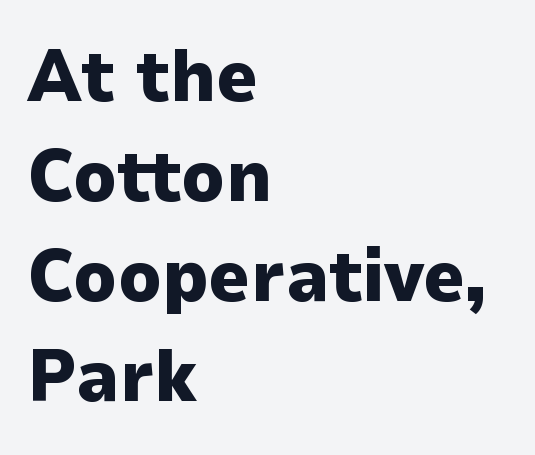
{"serif": "no", "italic": "no", "bold": "yes", "weight": "heavy", "width": "normal", "stroke_contrast": "low", "x_height": "medium", "monospaced": "no", "underline": "no", "align": "left", "line_spacing": "normal", "line_spacing_ratio": 1.37, "letter_spacing": "normal", "letter_spacing_em": 0.0, "glyph_px": 73}
